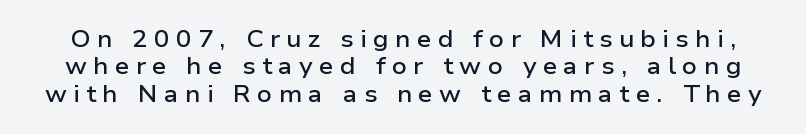
{"italic": "no", "bold": "semi", "underline": "no", "line_spacing_ratio": 1.19, "letter_spacing": "wide", "letter_spacing_em": 0.28, "glyph_px": 23}
